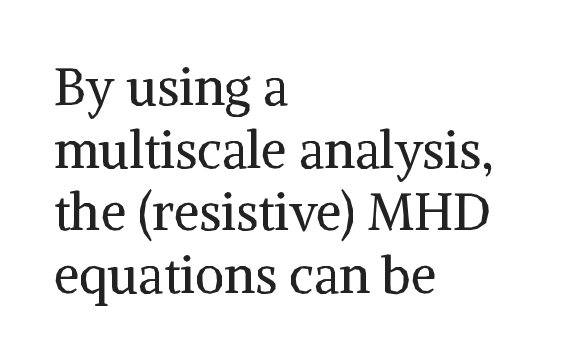
Posture: vertical. Character widths vary here, with narrow letters taking less room than wide ones. Stroke terminals: seriffed. This is not heavy type; no bold has been used. A bare baseline throughout the passage. Leftover space on each line is placed entirely after the last word.
